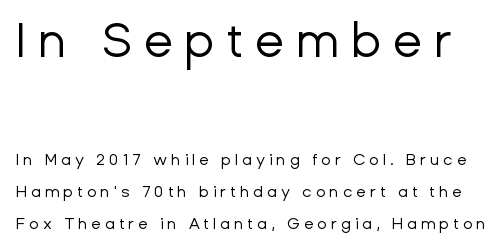
{"serif": "no", "italic": "no", "bold": "no", "weight": "regular", "width": "normal", "stroke_contrast": "low", "x_height": "medium", "monospaced": "no", "underline": "no", "line_spacing": "loose", "line_spacing_ratio": 2.01, "letter_spacing": "wide", "letter_spacing_em": 0.24, "larger_block": "first", "size_ratio": 3.0, "glyph_px": 48}
